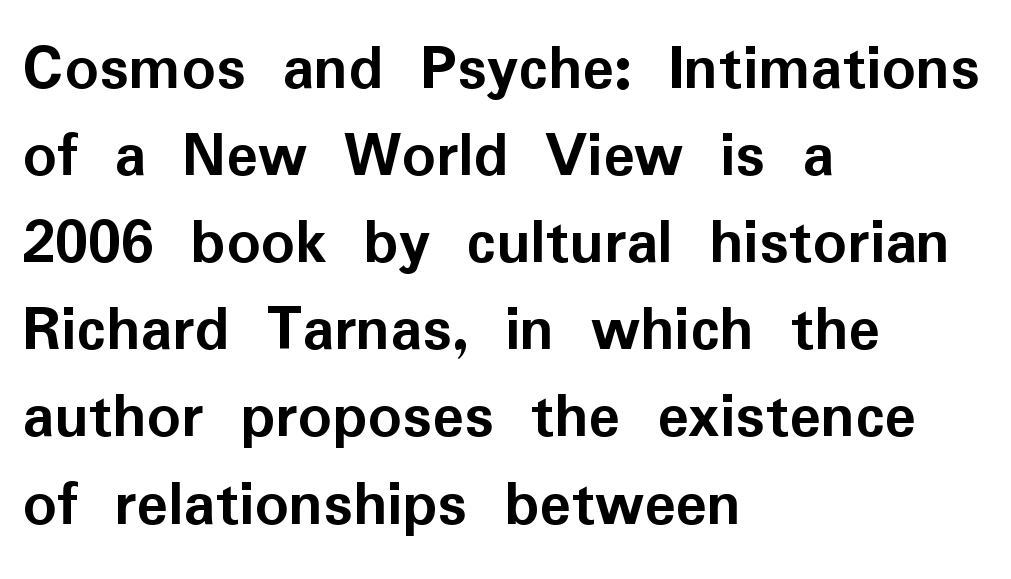
Q: Is the text bold? A: Yes.
Q: Is the text italic (slanted)? A: No, it is upright.
Q: Is the typeface a serif or a sans-serif typeface? A: Sans-serif.
Q: Is the text underlined? A: No.
Q: How is the paragraph aligned? A: Left-aligned.
Q: Is the spacing between letters normal or unusually wide? A: Normal.
Q: Is the spacing between lines tight, normal or loose? A: Normal.
Q: Width (condensed, normal, or wide)? A: Normal.
Q: Stroke contrast? A: Low.
Q: x-height? A: Medium.
Q: Monospaced? A: No.
